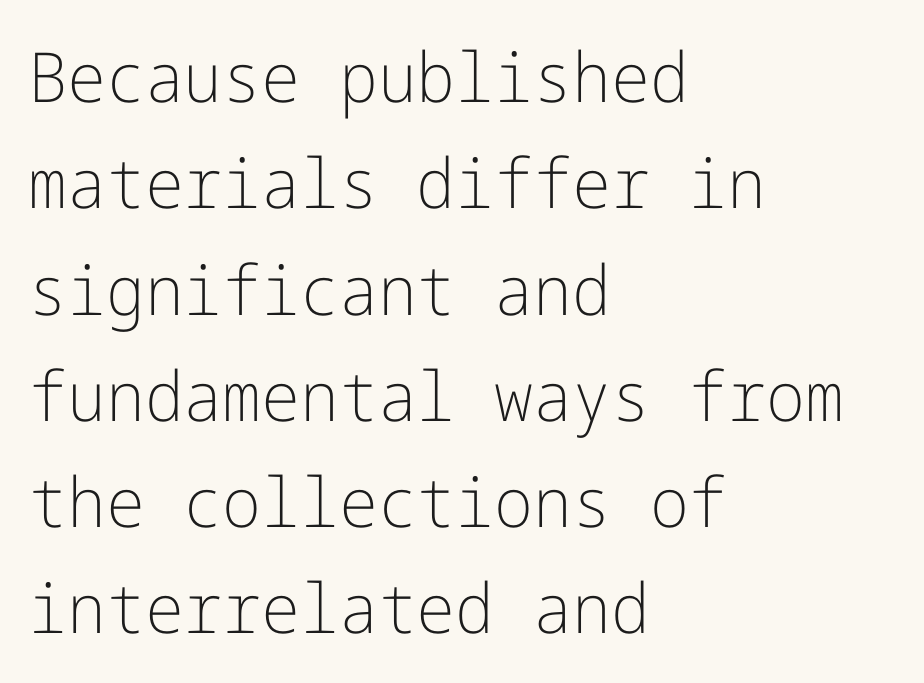
Nothing unusual about the tracking: characters are spaced as the font intends. Stems here are at most as thick as an everyday book face. Posture: straight, roman, zero tilt. Notice how descenders clear the ascenders below comfortably — that's standard leading. Classification — sans serif.
